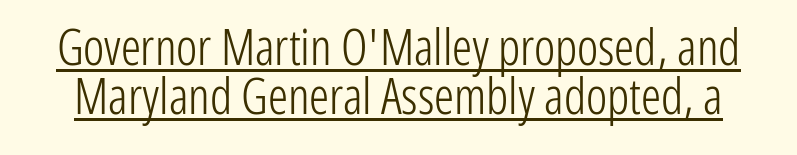
Whoever set this chose condensed vertical rhythm over breathing room. Nope, no serifs anywhere on these letters. A typesetter would call this zero additional tracking. These characters rest on top of a visible drawn line. Think standard paragraph weight, or any step lighter than that. The passage shown is typed in a proportional face where columns would drift.
